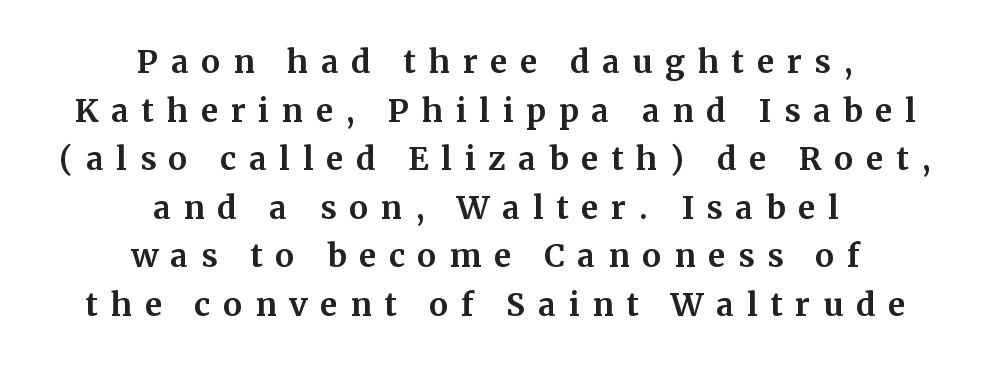
Q: Is the text italic (slanted)? A: No, it is upright.
Q: Is the typeface a serif or a sans-serif typeface? A: Serif.
Q: Is the text underlined? A: No.
Q: How is the paragraph aligned? A: Centered.
Q: Is the spacing between letters normal or unusually wide? A: Unusually wide.
Q: Is the spacing between lines tight, normal or loose? A: Tight.
Q: Width (condensed, normal, or wide)? A: Normal.
Q: Stroke contrast? A: Medium.
Q: x-height? A: Medium.
Q: Monospaced? A: No.
